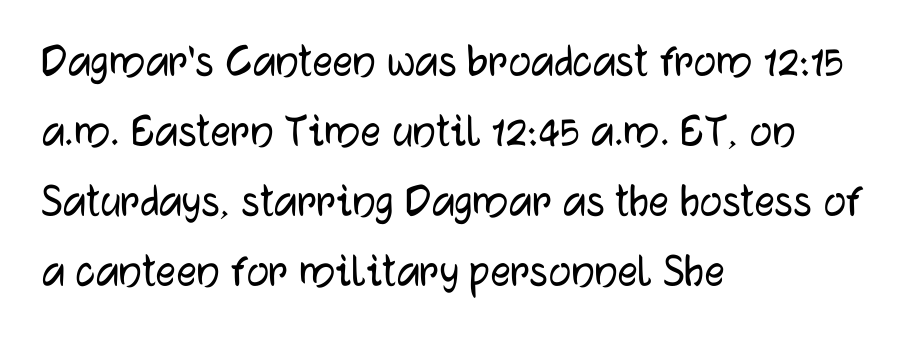
{"serif": "no", "italic": "no", "width": "normal", "stroke_contrast": "low", "x_height": "medium", "monospaced": "no", "underline": "no", "align": "left", "line_spacing": "normal", "line_spacing_ratio": 1.4, "letter_spacing": "normal", "letter_spacing_em": 0.0, "glyph_px": 50}
